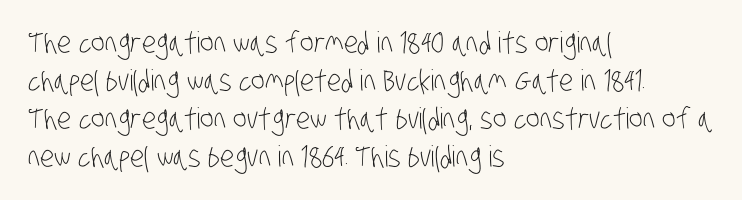
Descenders hang freely into open space. No feet cap the strokes, marking this as sans-serif type. Casual observation: everything's shoved over to the left. Each letter keeps its own natural width here, so spacing adapts to shape. No heavy texture on the line: the type isn't bold.
